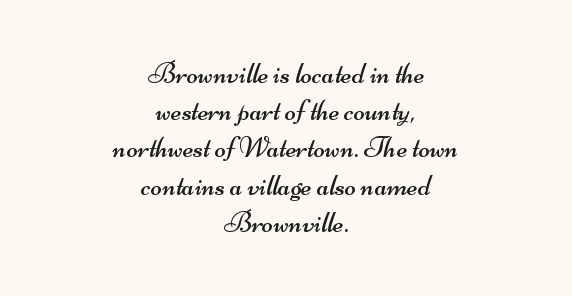
A clean baseline with only descenders dipping below it. Is the block centered? Yes — each line is placed symmetrically about the middle. The face used here is proportionally spaced, like ordinary book or web type. Honestly, the letter spacing is just normal — you wouldn't notice it. Is this a heavy cut? Hardly; it is regular or lighter. Nope, no serifs anywhere on these letters.
